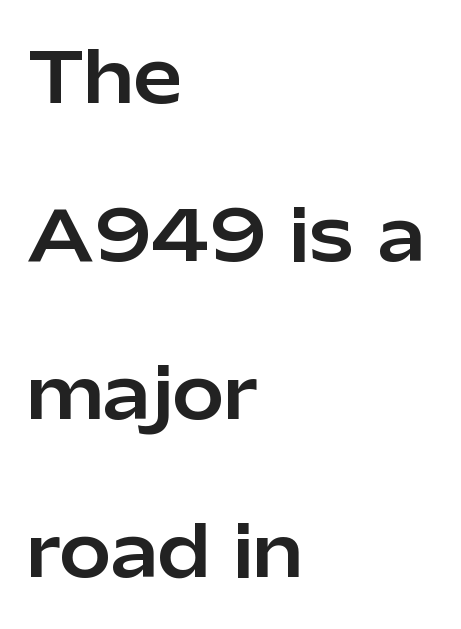
{"serif": "no", "italic": "no", "width": "normal", "stroke_contrast": "low", "x_height": "medium", "monospaced": "no", "underline": "no", "align": "left", "line_spacing": "loose", "line_spacing_ratio": 2.29, "letter_spacing": "normal", "letter_spacing_em": 0.0, "glyph_px": 69}
